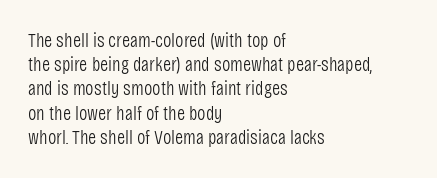
{"italic": "no", "bold": "no", "underline": "no", "align": "left", "line_spacing_ratio": 1.21, "letter_spacing": "normal", "letter_spacing_em": 0.0, "glyph_px": 20}
